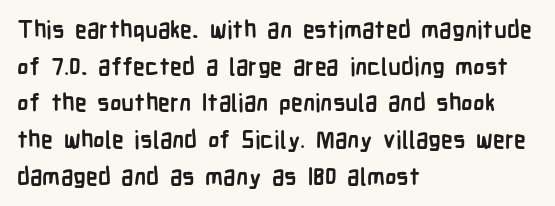
Q: Is the text bold? A: Yes.
Q: Is the text italic (slanted)? A: No, it is upright.
Q: Is the text underlined? A: No.
Q: How is the paragraph aligned? A: Left-aligned.
Q: Is the spacing between letters normal or unusually wide? A: Normal.
Q: Is the spacing between lines tight, normal or loose? A: Normal.
